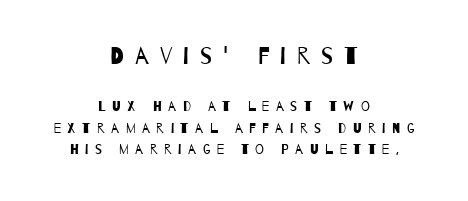
Q: Is the text bold? A: No.
Q: Is the text underlined? A: No.
Q: How is the paragraph aligned? A: Centered.
Q: Is the spacing between letters normal or unusually wide? A: Unusually wide.
Q: Is the spacing between lines tight, normal or loose? A: Normal.
Q: Which block of text is set in a larger size, the first (top) or the second (bottom)? A: The first (top) one.
